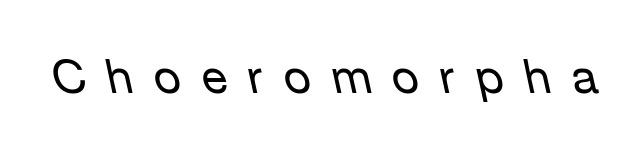
Stroke thickness stays within the range of a standard reading face or lighter. Letter spacing: wide. When letters slant like this, we call the style italic. Nobody drew a line under any word here.
